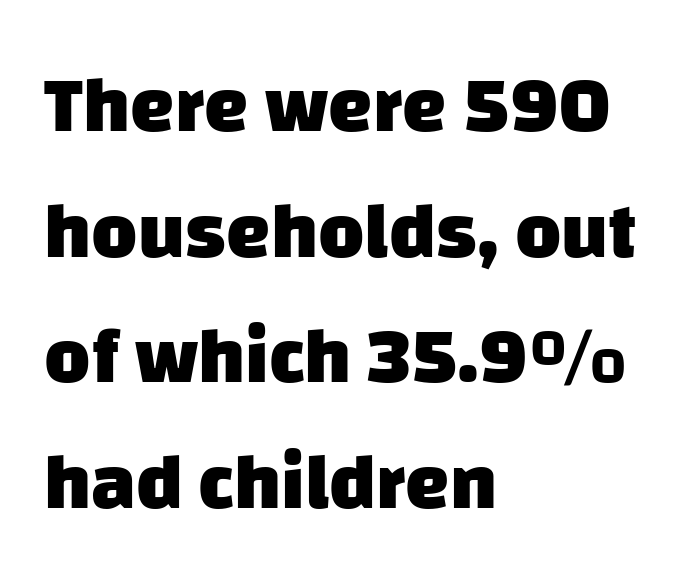
The image shows 79 px heavy sans-serif type; set left-aligned, normal line spacing (1.59x), normal letter spacing, not underlined; low stroke contrast and a large x-height.
